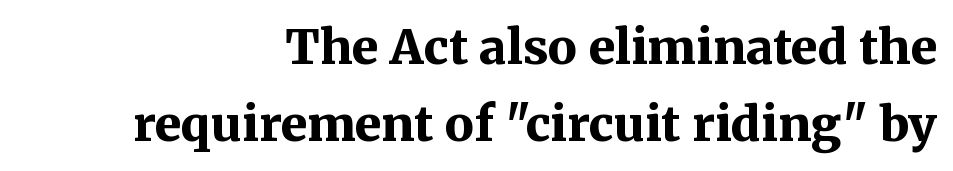
Character widths vary here, with narrow letters taking less room than wide ones. The typeface chosen for these lines features serifs. The text block is weighted toward the right margin, trailing off unevenly leftward. A typesetter would call this leading conventional body-copy spacing. No word sits above an underline. It's the straight-up-and-down kind of type.
